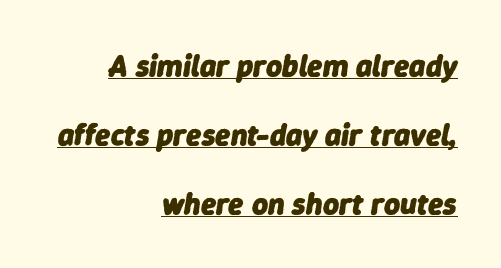
These words are printed bold, with thick strokes throughout. The lines are quadded right. The rendering applies a slant to the glyphs. Descenders here cross a horizontal rule under the line.
